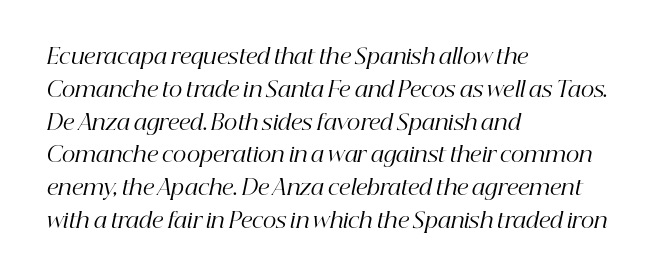
Q: Is the text bold? A: No.
Q: Is the text italic (slanted)? A: Yes, it leans right by about 12 degrees.
Q: Is the text underlined? A: No.
Q: How is the paragraph aligned? A: Left-aligned.
Q: Is the spacing between letters normal or unusually wide? A: Normal.
Q: Is the spacing between lines tight, normal or loose? A: Normal.
